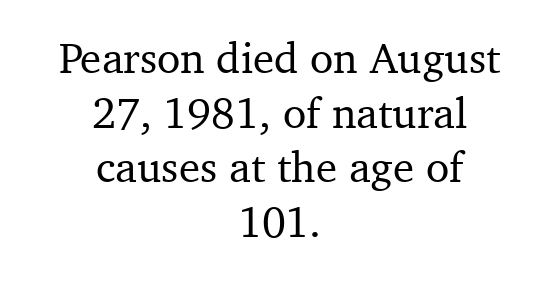
{"serif": "yes", "italic": "no", "width": "normal", "stroke_contrast": "medium", "x_height": "medium", "monospaced": "no", "underline": "no", "align": "center", "line_spacing": "normal", "line_spacing_ratio": 1.27, "letter_spacing": "normal", "letter_spacing_em": 0.0, "glyph_px": 43}
